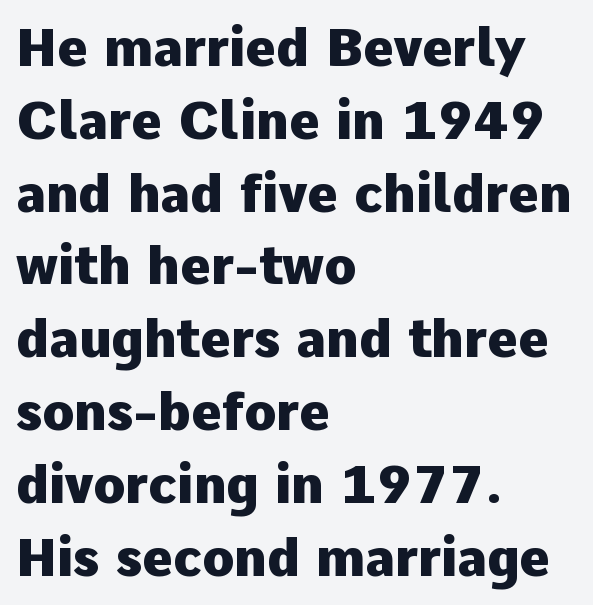
The image shows 52 px heavy sans-serif type, upright; set left-aligned, normal line spacing (1.4x), normal letter spacing, not underlined; low stroke contrast and a medium x-height.
